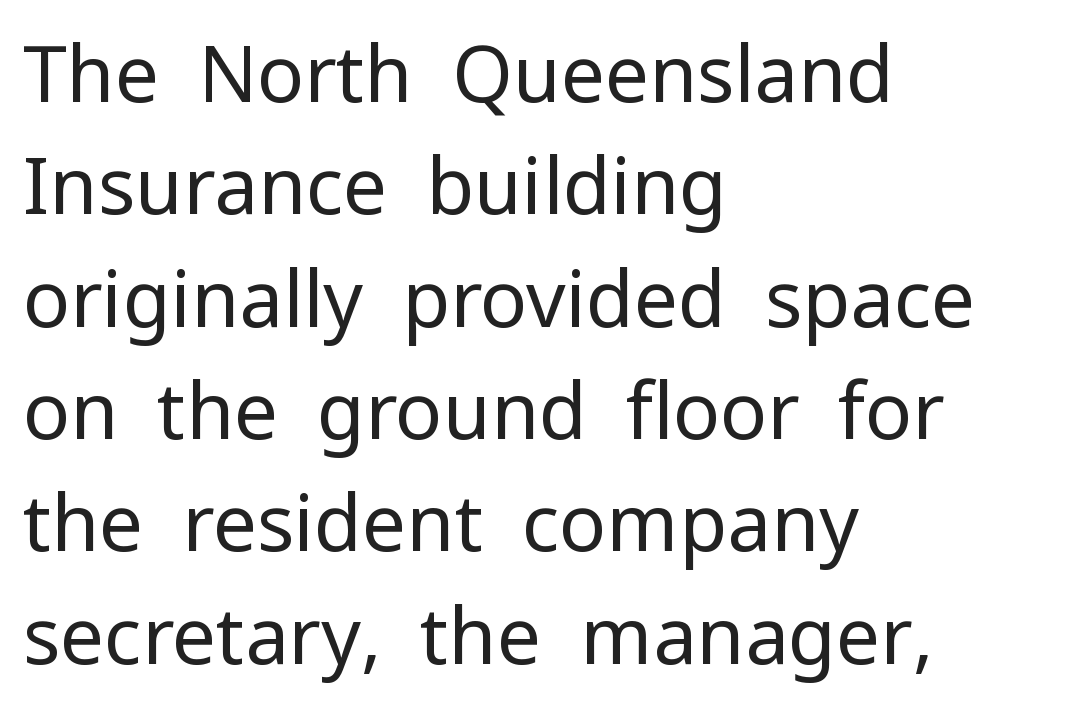
The image shows 78 px regular-weight sans-serif type, upright; set left-aligned, normal line spacing (1.44x), normal letter spacing, not underlined; low stroke contrast and a medium x-height.
